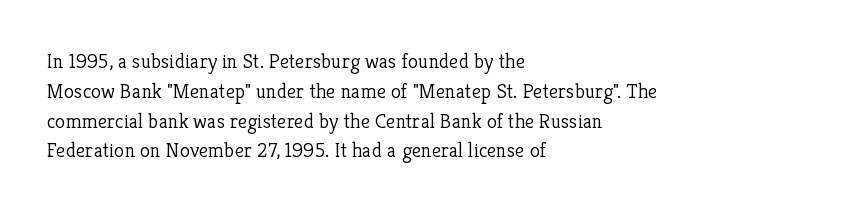
Q: Is the text bold? A: No.
Q: Is the text italic (slanted)? A: No, it is upright.
Q: Is the text underlined? A: No.
Q: How is the paragraph aligned? A: Left-aligned.
Q: Is the spacing between letters normal or unusually wide? A: Normal.
Q: Is the spacing between lines tight, normal or loose? A: Normal.
